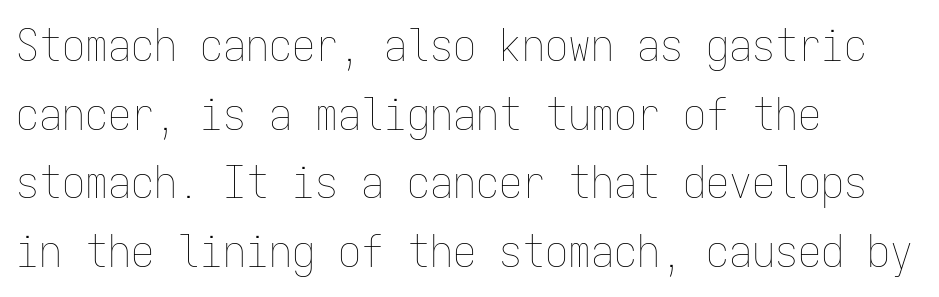
Q: Is the text bold? A: No.
Q: Is the text italic (slanted)? A: No, it is upright.
Q: Is the text underlined? A: No.
Q: How is the paragraph aligned? A: Left-aligned.
Q: Is the spacing between letters normal or unusually wide? A: Normal.
Q: Is the spacing between lines tight, normal or loose? A: Normal.
Q: Width (condensed, normal, or wide)? A: Condensed.
Q: Stroke contrast? A: Low.
Q: x-height? A: Medium.
Q: Monospaced? A: Yes.
